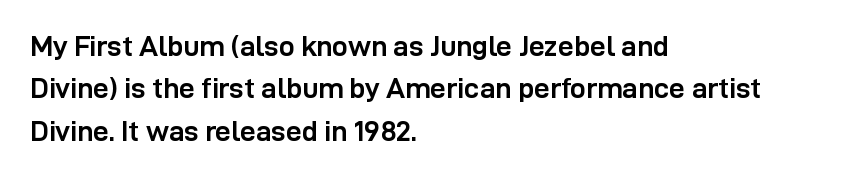
The passage shown is typed in a proportional face where columns would drift. Does the lettering tilt? It doesn't — this is upright. This is heavy type, rendered in bold. Font category for this specimen: sans-serif. Beneath every word, the page is bare.
